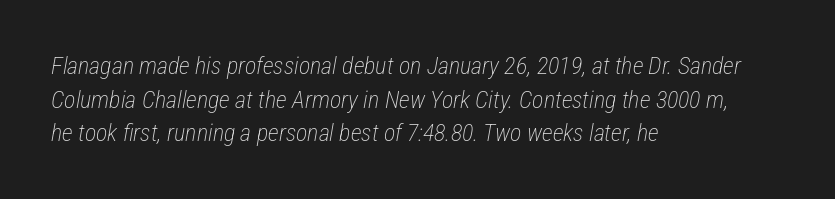
{"italic": "yes", "lean": "right", "slant_degrees": 12, "bold": "no", "underline": "no", "align": "left", "line_spacing": "normal", "line_spacing_ratio": 1.4, "letter_spacing": "normal", "letter_spacing_em": 0.0, "glyph_px": 24}
